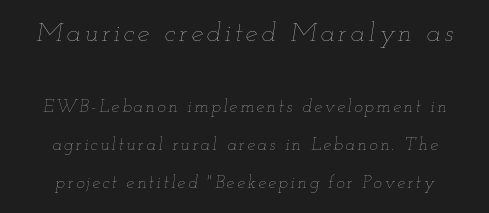
{"italic": "yes", "lean": "right", "slant_degrees": 12, "bold": "no", "underline": "no", "line_spacing": "loose", "line_spacing_ratio": 2.1, "larger_block": "first", "size_ratio": 1.5, "glyph_px": 27}
